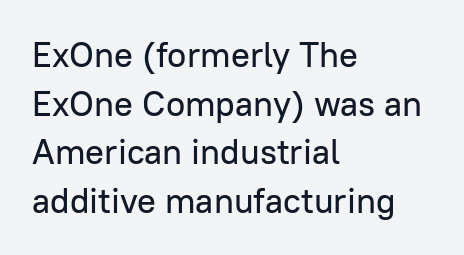
What's the leading like? Ordinary, nothing unusual. Clear beneath every line of the passage. Font category for this specimen: sans-serif. The paragraph shown leans on its left margin. Each letter keeps its own natural width here, so spacing adapts to shape. This rendering leaves character spacing at its baseline value.
